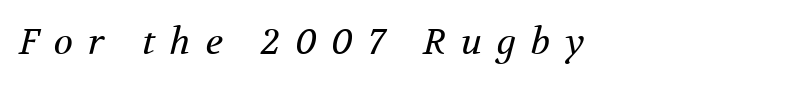
The image shows 36 px regular-weight serif type, italic (leaning right); set unusually wide letter spacing (+0.41 em), not underlined; medium stroke contrast and a medium x-height.
